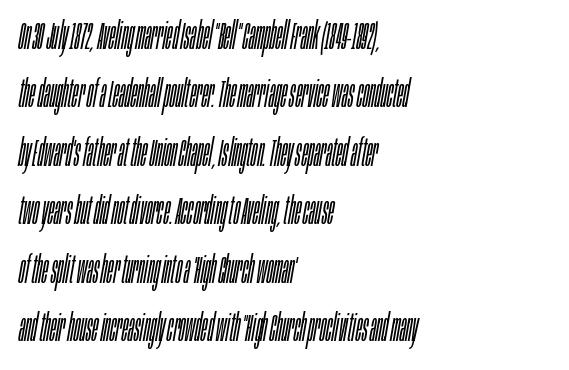
Q: Is the text bold? A: No.
Q: Is the text italic (slanted)? A: Yes, it leans right by about 10 degrees.
Q: Is the text underlined? A: No.
Q: How is the paragraph aligned? A: Left-aligned.
Q: Is the spacing between letters normal or unusually wide? A: Normal.
Q: Is the spacing between lines tight, normal or loose? A: Normal.
Q: Width (condensed, normal, or wide)? A: Condensed.
Q: Stroke contrast? A: Low.
Q: x-height? A: Large.
Q: Monospaced? A: No.
